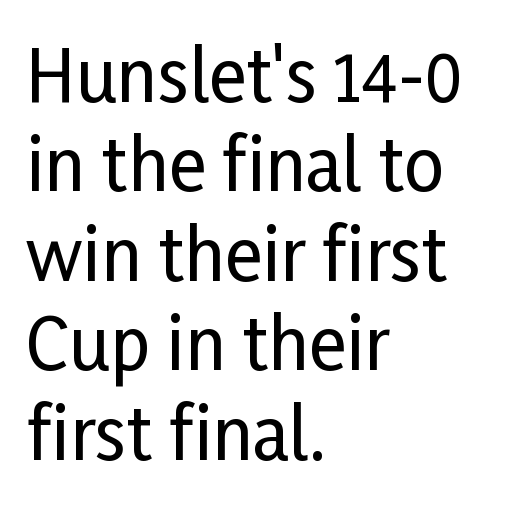
{"serif": "no", "italic": "no", "width": "condensed", "stroke_contrast": "low", "x_height": "medium", "monospaced": "no", "underline": "no", "align": "left", "line_spacing": "normal", "line_spacing_ratio": 1.26, "letter_spacing": "normal", "letter_spacing_em": 0.0, "glyph_px": 71}
